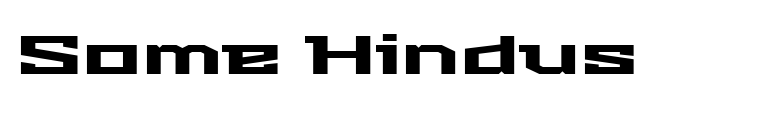
The image shows 55 px wide sans-serif type, upright; set normal letter spacing, not underlined; medium stroke contrast and a medium x-height.
